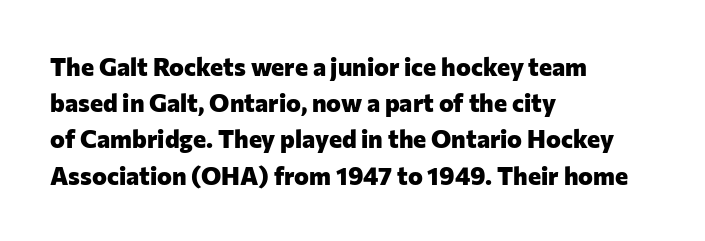
Q: Is the text bold? A: Yes.
Q: Is the text italic (slanted)? A: No, it is upright.
Q: Is the text underlined? A: No.
Q: How is the paragraph aligned? A: Left-aligned.
Q: Is the spacing between letters normal or unusually wide? A: Normal.
Q: Is the spacing between lines tight, normal or loose? A: Normal.
